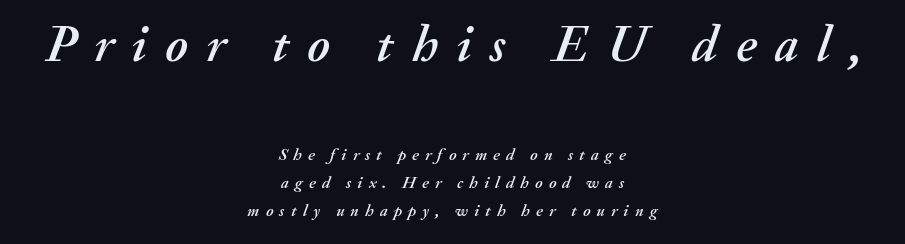
How are the letters spaced? Widely, with obvious added tracking. In this sample the first text group is rendered at the bigger scale. Each letter keeps its own natural width here, so spacing adapts to shape. The line-height multiplier appears to be the usual default. Horizontal alignment here is central, giving a formal, balanced look. You can tell it's italic because the verticals aren't actually vertical.
